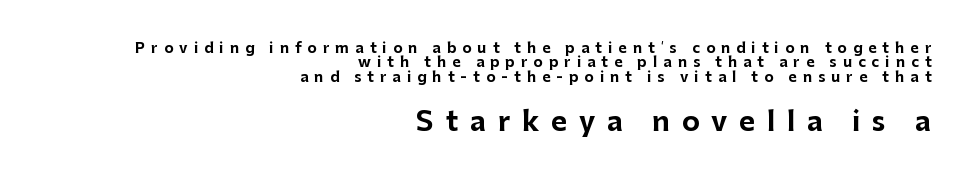
The line-height multiplier appears low, near solid setting. Students, this is bold: see how much ink each stroke carries. Italic? Not at all — the glyphs are vertical. The gaps between neighbouring characters are conspicuously large. Beneath every word, the page is bare.
